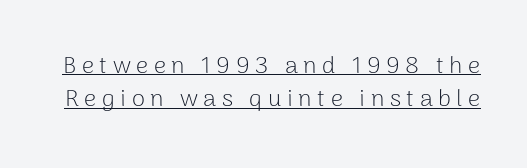
Normally led — the rows are evenly, conventionally spaced. Does extra space separate the letters? Yes, quite a lot of it. No heavy texture on the line: the type isn't bold. The lettering is marked with a stroke running underneath it.
